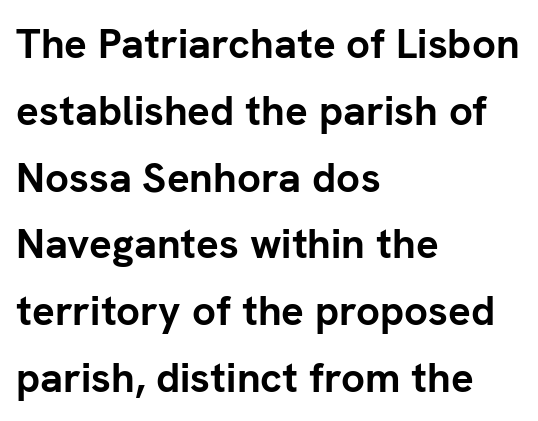
{"serif": "no", "italic": "no", "bold": "yes", "weight": "semibold", "width": "normal", "stroke_contrast": "low", "x_height": "medium", "monospaced": "no", "underline": "no", "align": "left", "line_spacing": "normal", "line_spacing_ratio": 1.59, "letter_spacing": "normal", "letter_spacing_em": 0.0, "glyph_px": 42}
